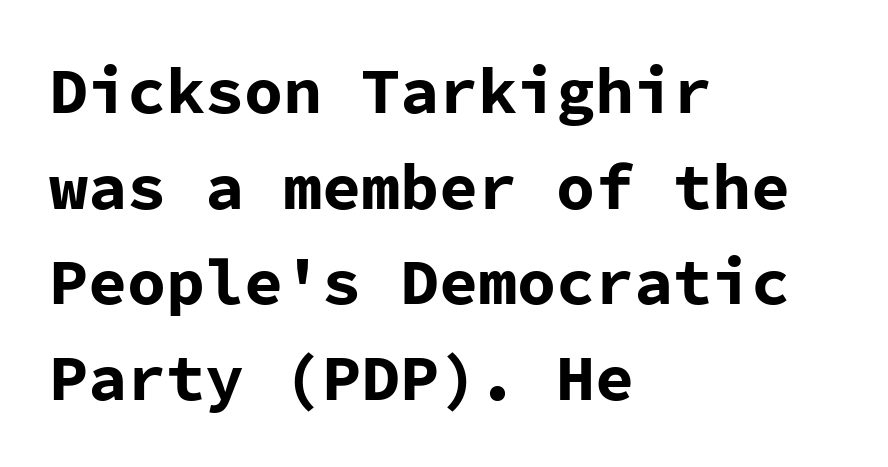
The image shows 65 px bold sans-serif type, upright, monospaced; set left-aligned, normal line spacing (1.47x), normal letter spacing, not underlined; low stroke contrast and a medium x-height.
